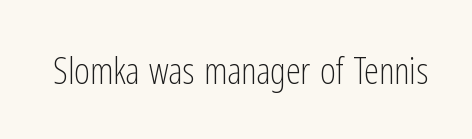
The image shows 37 px light, condensed sans-serif type, upright; set normal letter spacing, not underlined; low stroke contrast and a medium x-height.
